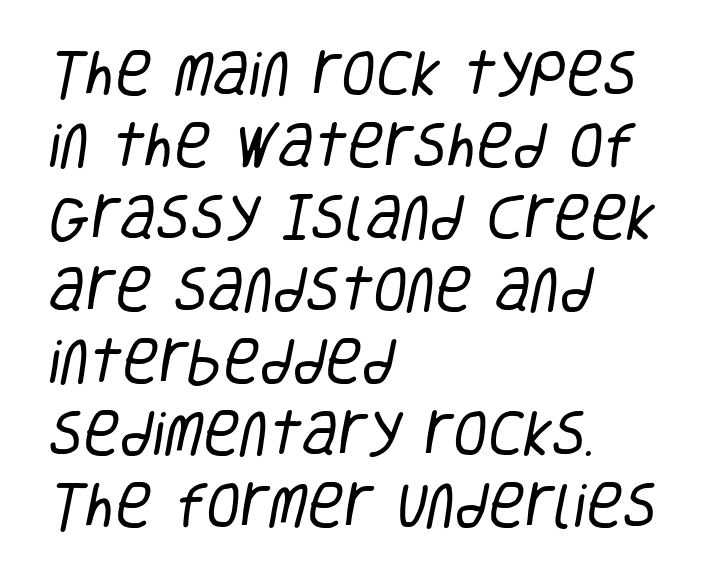
Heaviness? Minimal to ordinary, like unemphasized prose. Vertical spacing — default. A sans-serif font was chosen for this passage. The string is rendered with underlining switched off. Casual observation: everything's shoved over to the left.
